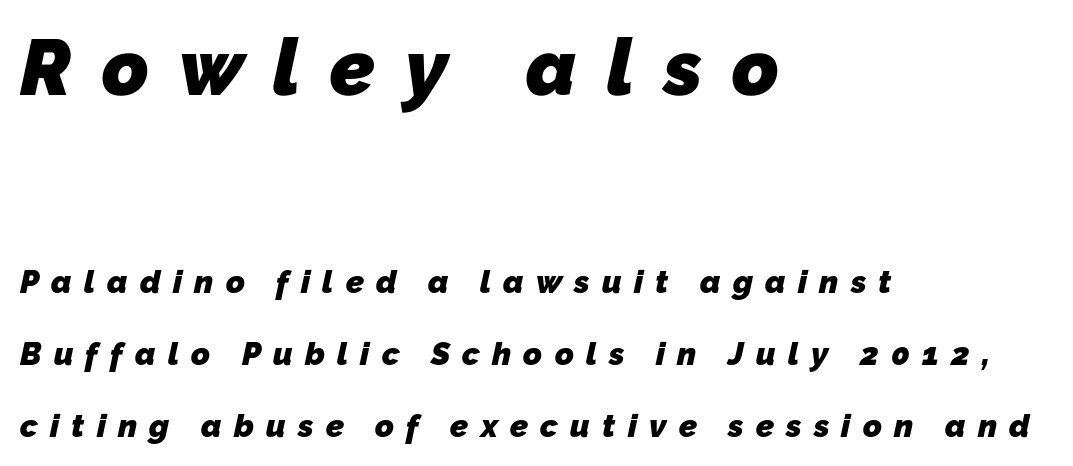
The image shows 79 px heavy sans-serif type; set left-aligned, loose line spacing (2.26x), unusually wide letter spacing (+0.38 em), not underlined; the first (top) block is 2.47x larger; low stroke contrast and a medium x-height.
